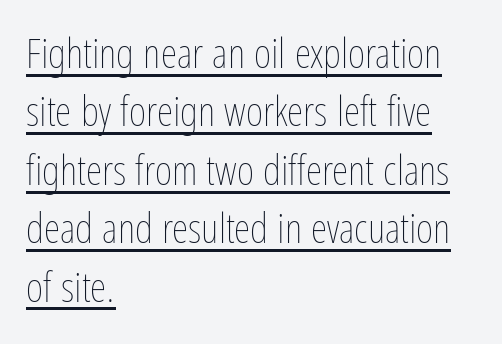
The image shows 42 px thin, condensed type, upright; set left-aligned, normal line spacing (1.39x), normal letter spacing, underlined; low stroke contrast and a medium x-height.
